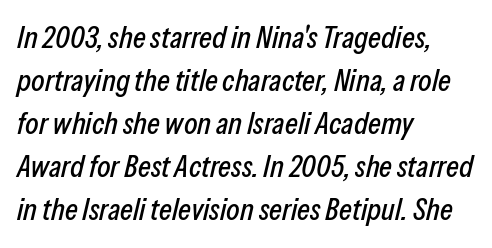
The image shows 31 px condensed type, italic (leaning right); set left-aligned, normal line spacing (1.39x), normal letter spacing, not underlined; low stroke contrast and a medium x-height.
